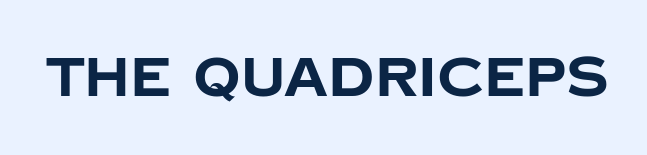
The image shows 55 px bold sans-serif type, upright; set normal letter spacing, not underlined; low stroke contrast and a large x-height.
